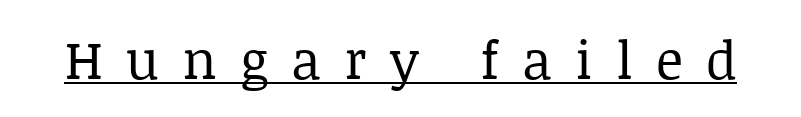
{"serif": "yes", "italic": "no", "bold": "no", "weight": "regular", "width": "normal", "stroke_contrast": "low", "x_height": "large", "monospaced": "no", "underline": "yes", "letter_spacing": "wide", "letter_spacing_em": 0.44, "glyph_px": 53}
